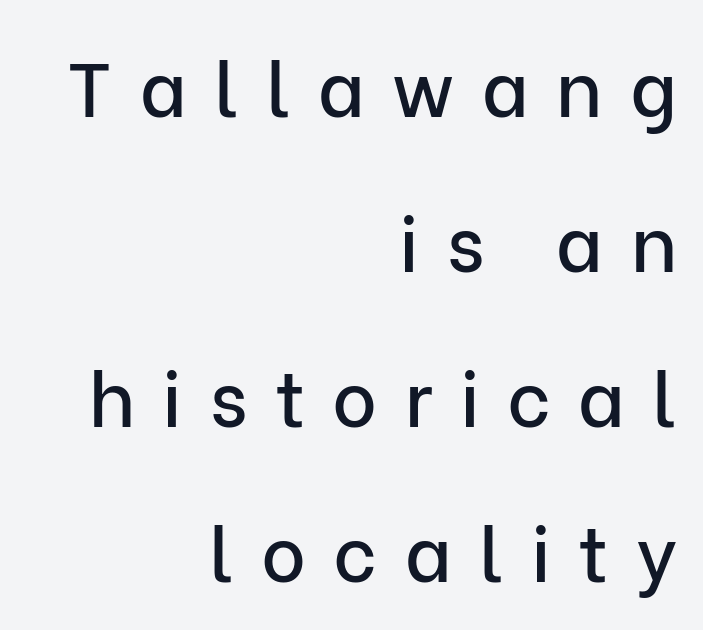
{"serif": "no", "italic": "no", "width": "normal", "stroke_contrast": "low", "x_height": "medium", "monospaced": "no", "underline": "no", "align": "right", "line_spacing": "loose", "line_spacing_ratio": 2.04, "letter_spacing": "wide", "letter_spacing_em": 0.36, "glyph_px": 76}
